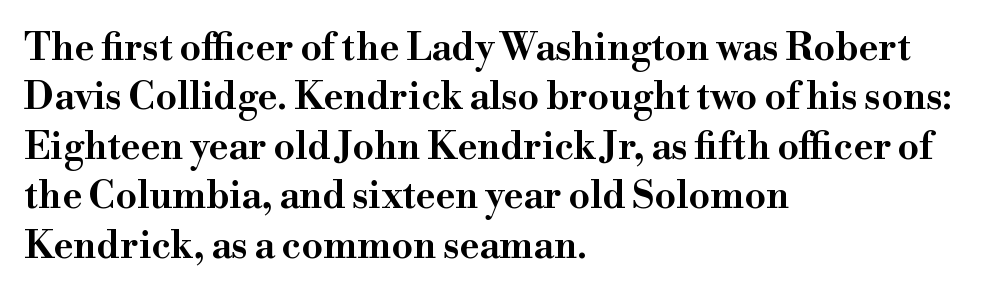
Q: Is the text italic (slanted)? A: No, it is upright.
Q: Is the typeface a serif or a sans-serif typeface? A: Serif.
Q: Is the text underlined? A: No.
Q: How is the paragraph aligned? A: Left-aligned.
Q: Is the spacing between letters normal or unusually wide? A: Normal.
Q: Is the spacing between lines tight, normal or loose? A: Normal.
Q: Width (condensed, normal, or wide)? A: Wide.
Q: Stroke contrast? A: High.
Q: x-height? A: Small.
Q: Monospaced? A: No.
